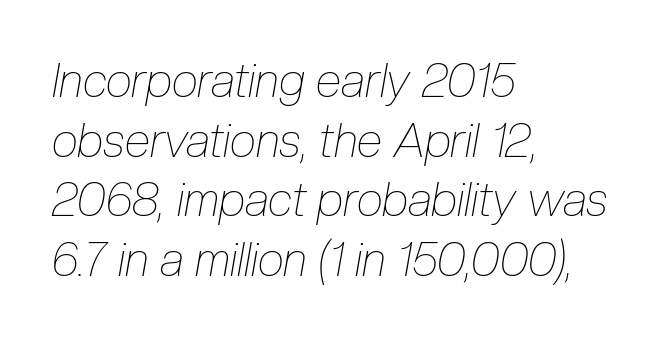
Vertical stems look standard width or narrower in stroke. Nobody drew a line under any word here. Tracking value appears to be zero — textbook default spacing. Which margin do the lines hug? The left one — the right edge is uneven. Would a proofreader flag this as italicized? Yes. Honestly, the row spacing looks completely unremarkable.
